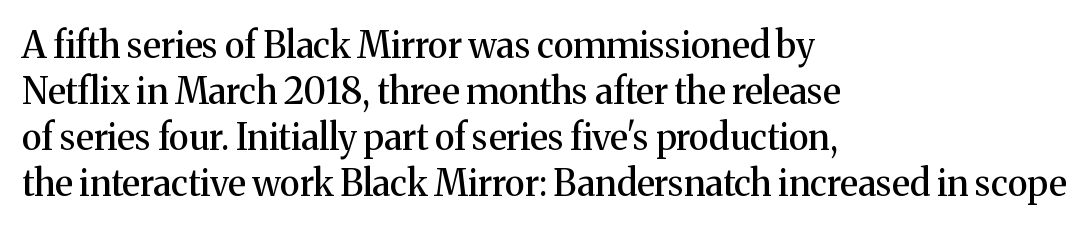
The image shows 36 px serif type, upright; set left-aligned, normal line spacing (1.28x), normal letter spacing, not underlined; medium stroke contrast and a medium x-height.
